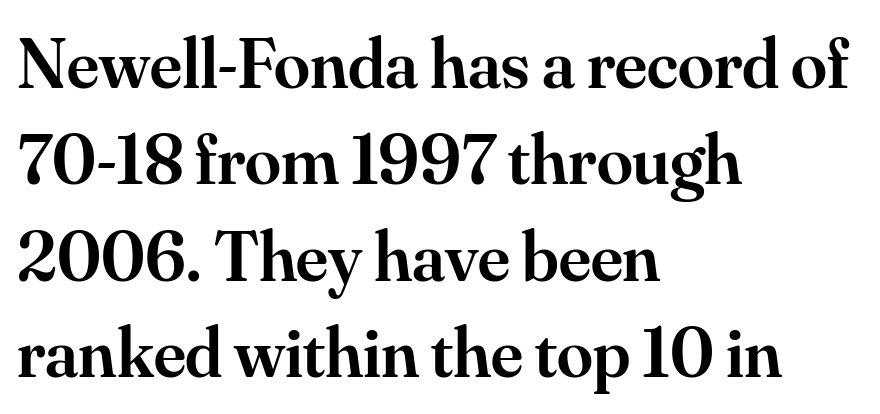
Notice how the passage keeps a crisp vertical edge on the left only. Interline gaps are of average width in this sample. A clean baseline with only descenders dipping below it. Proportional: the letters do not fall into vertical columns.
